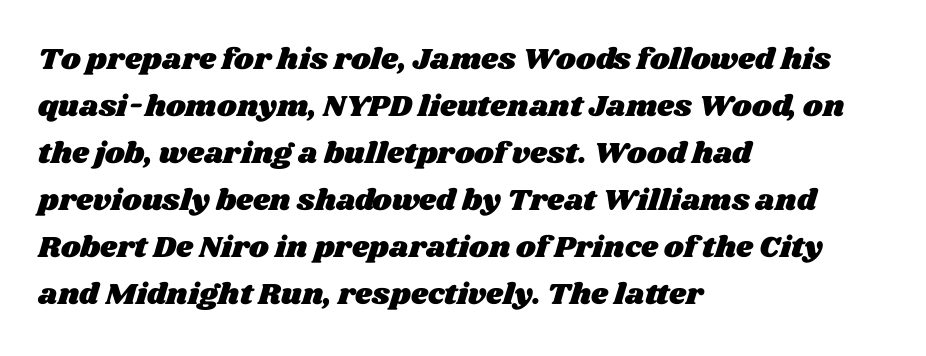
{"width": "wide", "stroke_contrast": "medium", "x_height": "large", "monospaced": "no", "underline": "no", "align": "left", "line_spacing": "normal", "line_spacing_ratio": 1.57, "letter_spacing": "normal", "letter_spacing_em": 0.0, "glyph_px": 30}
